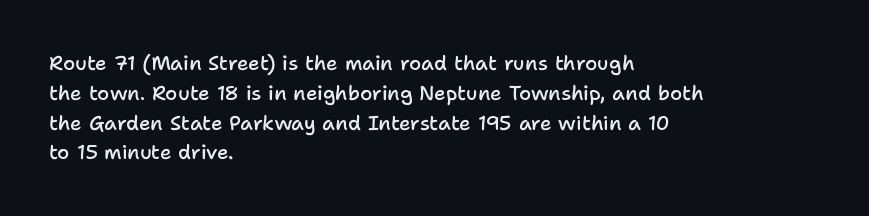
{"italic": "no", "bold": "semi", "underline": "no", "align": "left", "line_spacing": "normal", "line_spacing_ratio": 1.49, "letter_spacing": "normal", "letter_spacing_em": 0.0, "glyph_px": 20}
